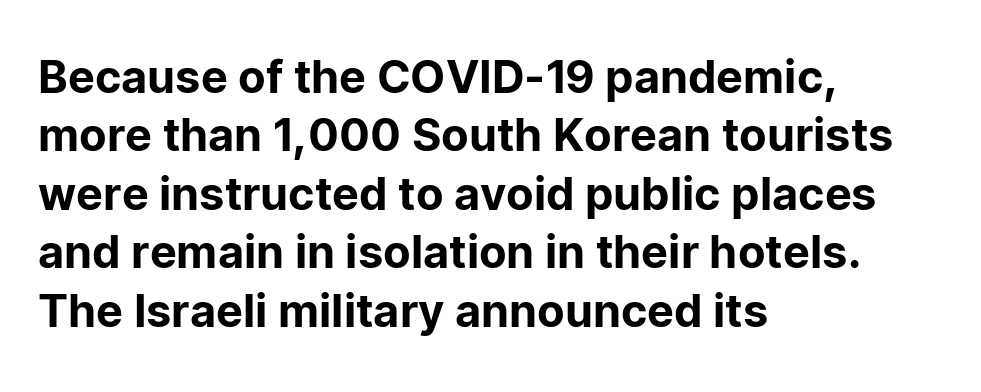
Q: Is the text italic (slanted)? A: No, it is upright.
Q: Is the typeface a serif or a sans-serif typeface? A: Sans-serif.
Q: Is the text underlined? A: No.
Q: How is the paragraph aligned? A: Left-aligned.
Q: Is the spacing between letters normal or unusually wide? A: Normal.
Q: Is the spacing between lines tight, normal or loose? A: Normal.
Q: Width (condensed, normal, or wide)? A: Normal.
Q: Stroke contrast? A: Low.
Q: x-height? A: Medium.
Q: Monospaced? A: No.
